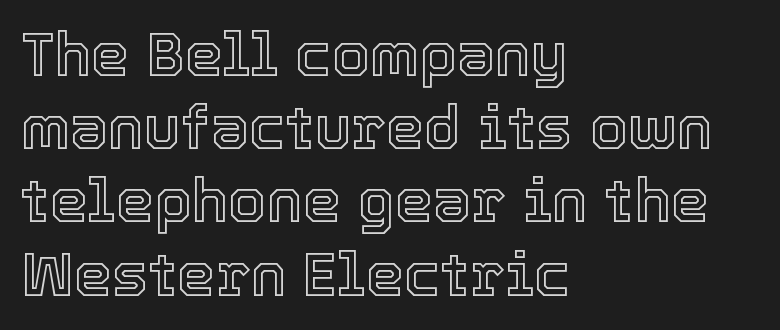
Q: Is the text italic (slanted)? A: No, it is upright.
Q: Is the text underlined? A: No.
Q: How is the paragraph aligned? A: Left-aligned.
Q: Is the spacing between letters normal or unusually wide? A: Normal.
Q: Width (condensed, normal, or wide)? A: Normal.
Q: x-height? A: Medium.
Q: Monospaced? A: No.
